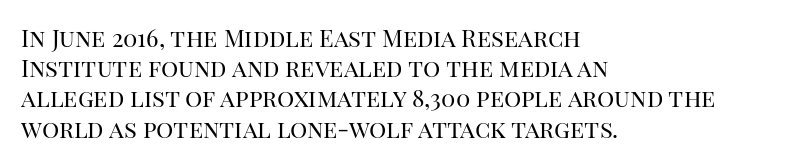
Q: Is the text bold? A: No.
Q: Is the text italic (slanted)? A: No, it is upright.
Q: Is the text underlined? A: No.
Q: How is the paragraph aligned? A: Left-aligned.
Q: Is the spacing between letters normal or unusually wide? A: Normal.
Q: Is the spacing between lines tight, normal or loose? A: Normal.
